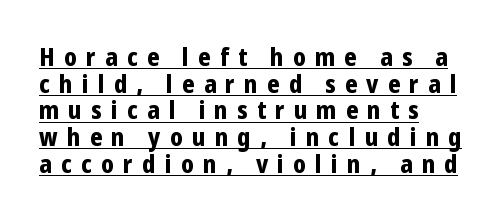
The image shows 25 px bold type, upright; set left-aligned, tight line spacing (1.07x), unusually wide letter spacing (+0.37 em), underlined.
